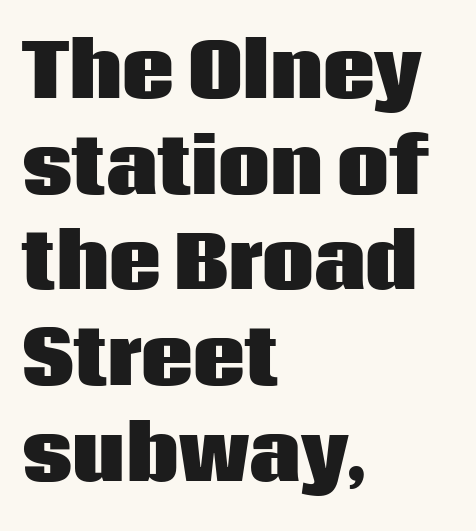
{"serif": "no", "italic": "no", "bold": "yes", "weight": "heavy", "width": "normal", "stroke_contrast": "low", "x_height": "large", "monospaced": "no", "underline": "no", "align": "left", "line_spacing": "normal", "line_spacing_ratio": 1.31, "letter_spacing": "normal", "letter_spacing_em": 0.0, "glyph_px": 73}
